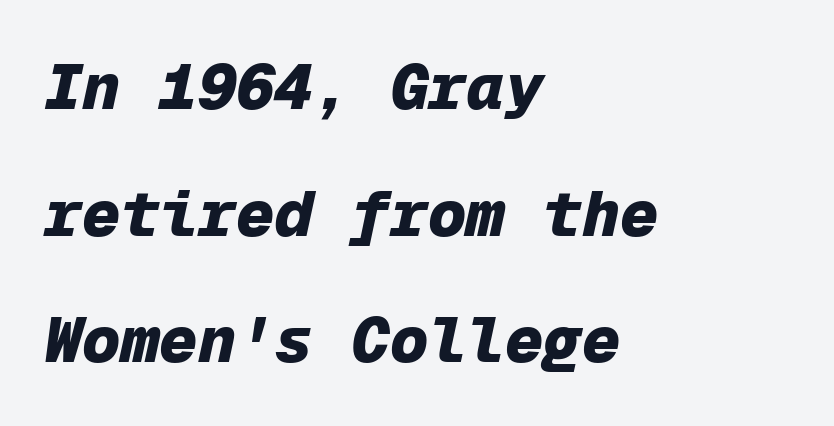
The image shows 64 px heavy type, italic (leaning right), monospaced; set left-aligned, loose line spacing (1.98x), normal letter spacing, not underlined; low stroke contrast and a medium x-height.
